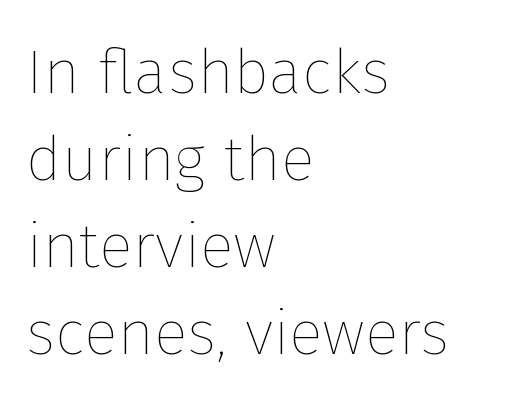
{"italic": "no", "bold": "no", "weight": "thin", "width": "normal", "stroke_contrast": "low", "x_height": "medium", "monospaced": "no", "underline": "no", "align": "left", "line_spacing": "normal", "line_spacing_ratio": 1.38, "letter_spacing": "normal", "letter_spacing_em": 0.0, "glyph_px": 63}
